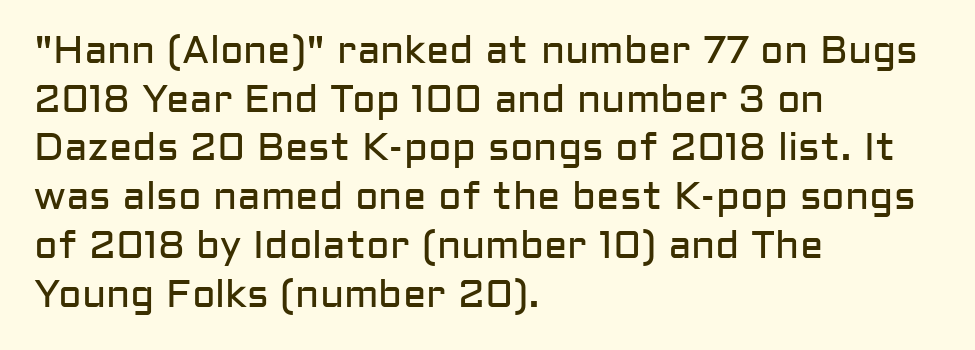
{"serif": "no", "italic": "no", "bold": "no", "weight": "regular", "width": "normal", "stroke_contrast": "low", "x_height": "medium", "monospaced": "no", "underline": "no", "align": "left", "line_spacing": "normal", "line_spacing_ratio": 1.25, "letter_spacing": "normal", "letter_spacing_em": 0.0, "glyph_px": 39}
